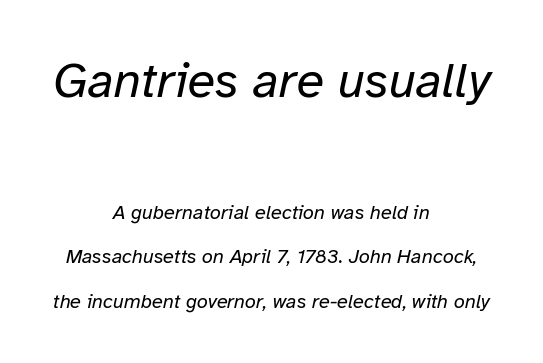
Quick note: underline off. Slanted lettering throughout. Default kerning and tracking; the words read as compact shapes. A student would call this center alignment; a typographer would say set centered. The typesetting does not lean heavy: it is not bold. The passage shown is typed in a proportional face where columns would drift.
